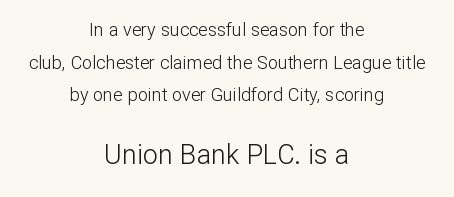
The image shows 27 px text type, upright; set centered, line spacing 1.81x, normal letter spacing, not underlined; the second (bottom) block is 1.5x larger.
